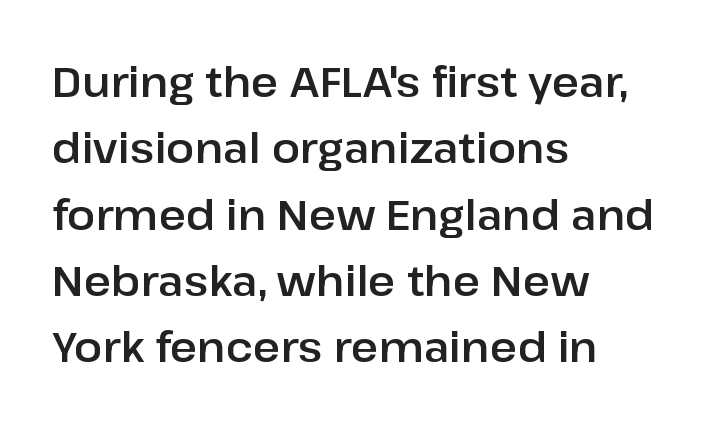
Q: Is the text italic (slanted)? A: No, it is upright.
Q: Is the typeface a serif or a sans-serif typeface? A: Sans-serif.
Q: Is the text underlined? A: No.
Q: How is the paragraph aligned? A: Left-aligned.
Q: Is the spacing between letters normal or unusually wide? A: Normal.
Q: Is the spacing between lines tight, normal or loose? A: Normal.
Q: Width (condensed, normal, or wide)? A: Normal.
Q: Stroke contrast? A: Low.
Q: x-height? A: Medium.
Q: Monospaced? A: No.
